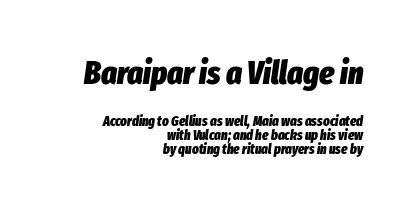
The image shows 33 px heavy, condensed type, italic (leaning right); set right-aligned, tight line spacing (1.0x), normal letter spacing, not underlined; the first (top) block is 2.36x larger; low stroke contrast and a medium x-height.
